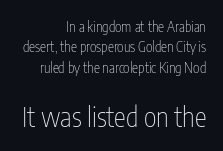
The image shows 27 px text type, upright; set right-aligned, normal line spacing (1.45x), normal letter spacing, not underlined; the second (bottom) block is 1.93x larger.
